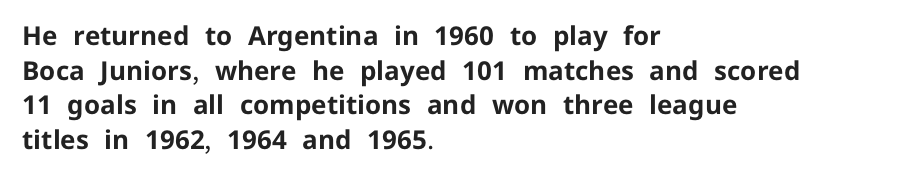
{"italic": "no", "bold": "yes", "underline": "no", "align": "left", "line_spacing": "normal", "line_spacing_ratio": 1.33, "letter_spacing": "normal", "letter_spacing_em": 0.0, "glyph_px": 26}
